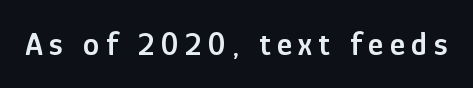
The image shows 33 px semibold, condensed sans-serif type, upright; set not underlined; low stroke contrast and a medium x-height.
